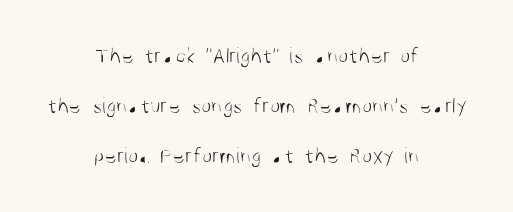
Q: Is the text bold? A: No.
Q: Is the text italic (slanted)? A: No, it is upright.
Q: Is the text underlined? A: No.
Q: How is the paragraph aligned? A: Centered.
Q: Is the spacing between letters normal or unusually wide? A: Normal.
Q: Is the spacing between lines tight, normal or loose? A: Loose.
